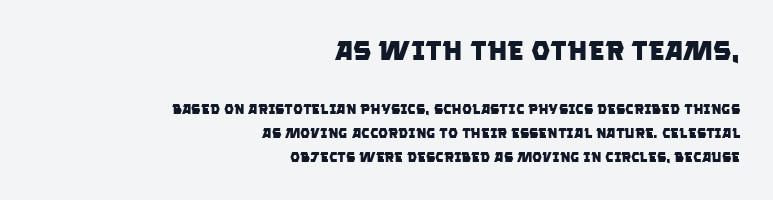
Underline: absent. Evenly set lines give the paragraph a standard silhouette. Students, note that the glyphs here touch the page at normal intervals. Visually, the top section dominates because its glyphs are scaled up. Layout note: lines flush right.
